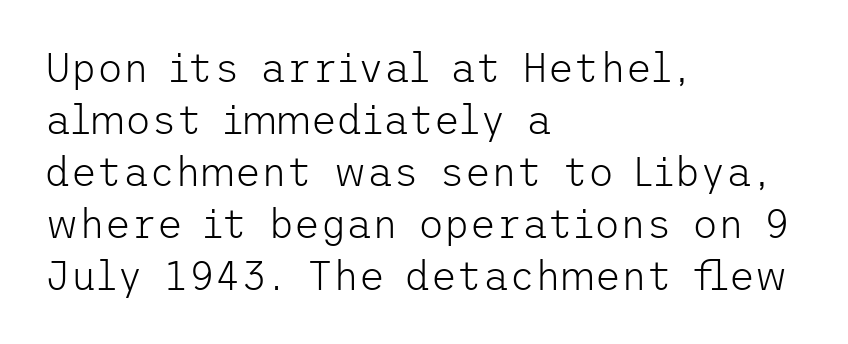
The gaps between neighbouring characters are ordinary and unremarkable. Posture: vertical. Honestly, the row spacing looks completely unremarkable. Leftover space on each line is placed entirely after the last word. Unlike a traditional serif, this face leaves its strokes unadorned. Check the space under the baseline: it is left empty.
